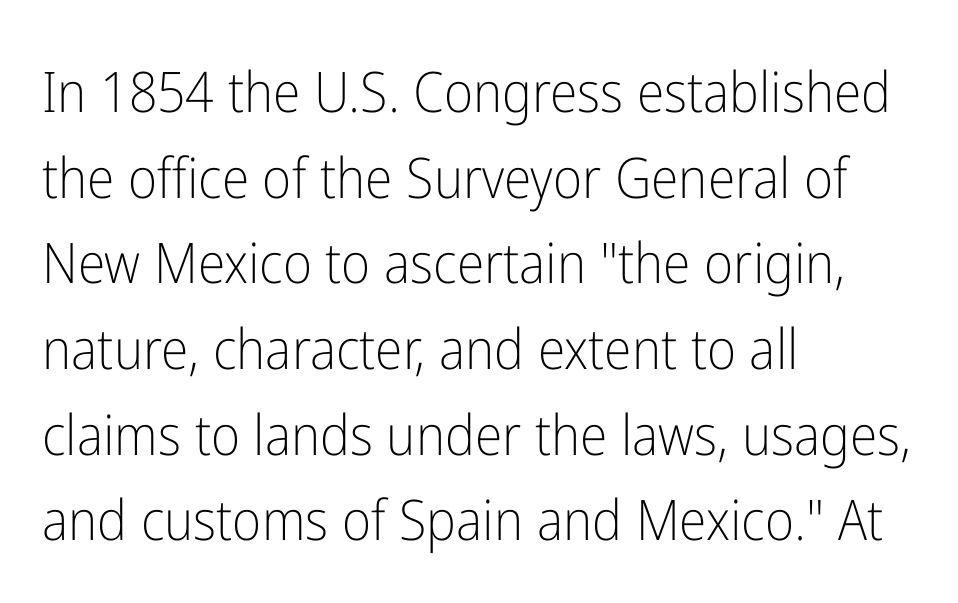
The image shows 56 px light, condensed sans-serif type, upright; set left-aligned, normal line spacing (1.53x), normal letter spacing, not underlined; low stroke contrast and a medium x-height.
